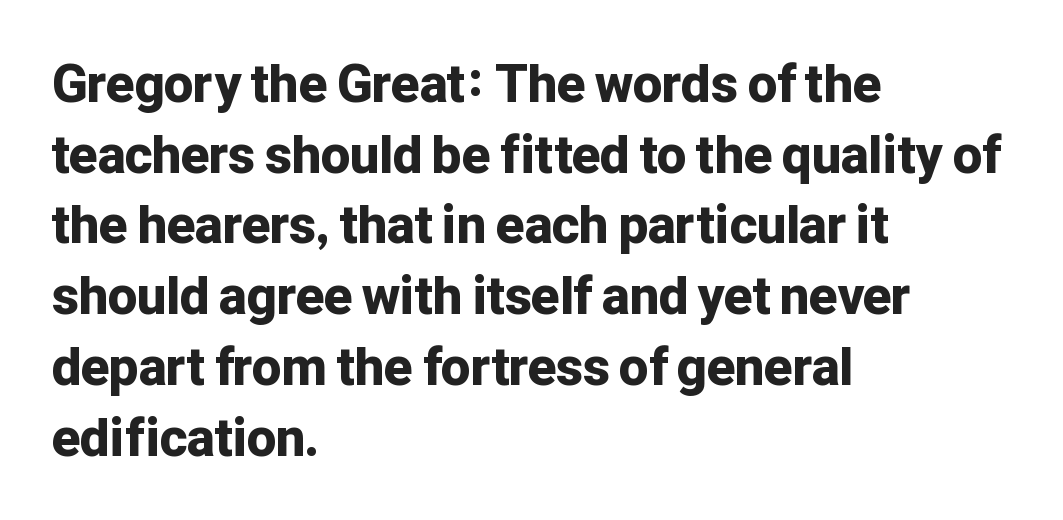
{"serif": "no", "italic": "no", "bold": "yes", "weight": "bold", "width": "normal", "stroke_contrast": "low", "x_height": "medium", "monospaced": "no", "underline": "no", "align": "left", "line_spacing": "normal", "line_spacing_ratio": 1.36, "letter_spacing": "normal", "letter_spacing_em": 0.0, "glyph_px": 52}
